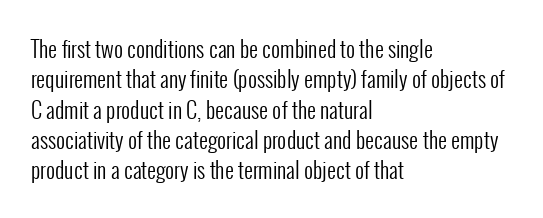
The image shows 22 px text type, upright; set left-aligned, normal line spacing (1.38x), normal letter spacing, not underlined.
